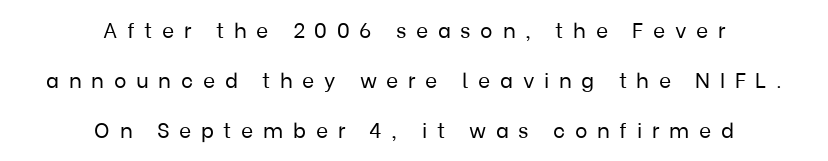
{"italic": "no", "bold": "no", "underline": "no", "align": "center", "line_spacing": "loose", "line_spacing_ratio": 2.37, "letter_spacing": "wide", "letter_spacing_em": 0.46, "glyph_px": 21}
